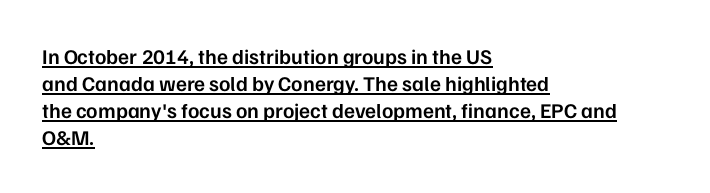
These lines were composed using upright roman letters. The glyphs have the mass of a demibold cut, below bold. Notice how the passage keeps a crisp vertical edge on the left only. Students, observe: this is what conventionally led text looks like. This rendering leaves character spacing at its baseline value.
